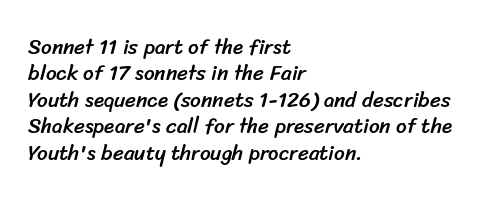
{"underline": "no", "align": "left", "line_spacing": "normal", "line_spacing_ratio": 1.26, "letter_spacing": "normal", "letter_spacing_em": 0.0, "glyph_px": 21}
